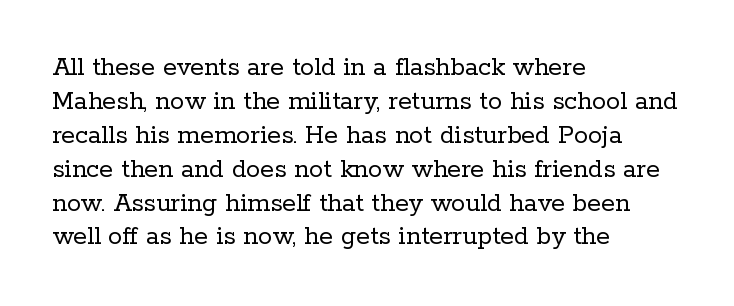
Q: Is the text bold? A: No.
Q: Is the text italic (slanted)? A: No, it is upright.
Q: Is the typeface a serif or a sans-serif typeface? A: Serif.
Q: Is the text underlined? A: No.
Q: How is the paragraph aligned? A: Left-aligned.
Q: Is the spacing between letters normal or unusually wide? A: Normal.
Q: Width (condensed, normal, or wide)? A: Normal.
Q: Stroke contrast? A: Low.
Q: x-height? A: Medium.
Q: Monospaced? A: No.
